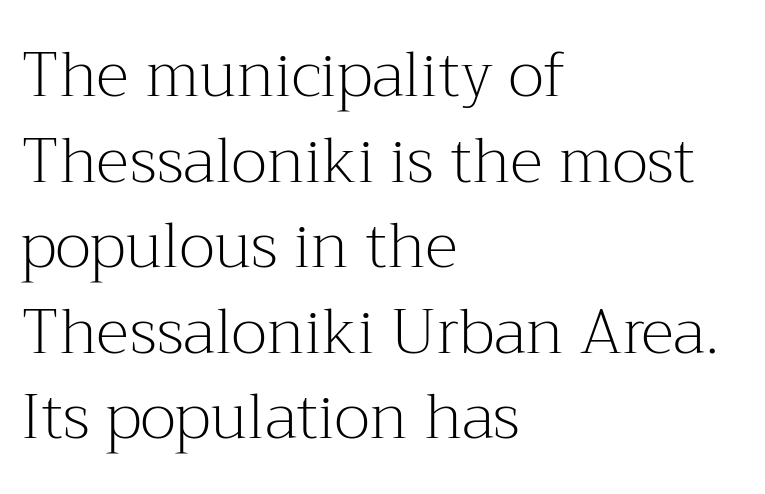
The image shows 62 px light serif type, upright; set left-aligned, normal line spacing (1.38x), normal letter spacing, not underlined; medium stroke contrast and a medium x-height.
